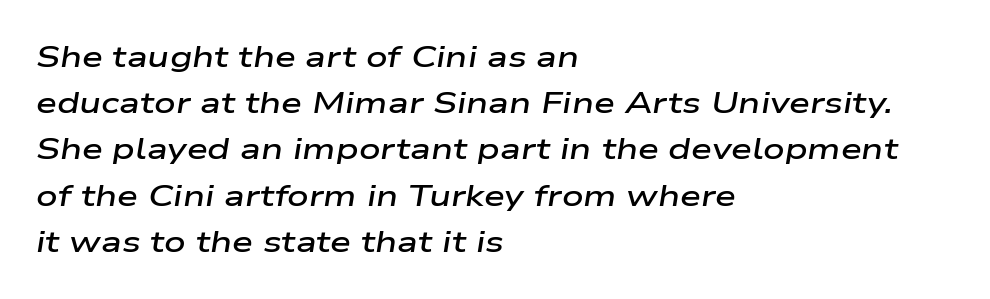
Q: Is the text bold? A: Semi-bold.
Q: Is the text italic (slanted)? A: Yes, it leans right by about 9 degrees.
Q: Is the text underlined? A: No.
Q: How is the paragraph aligned? A: Left-aligned.
Q: Is the spacing between letters normal or unusually wide? A: Normal.
Q: Is the spacing between lines tight, normal or loose? A: Normal.
Q: Width (condensed, normal, or wide)? A: Wide.
Q: Stroke contrast? A: Low.
Q: x-height? A: Medium.
Q: Monospaced? A: No.
